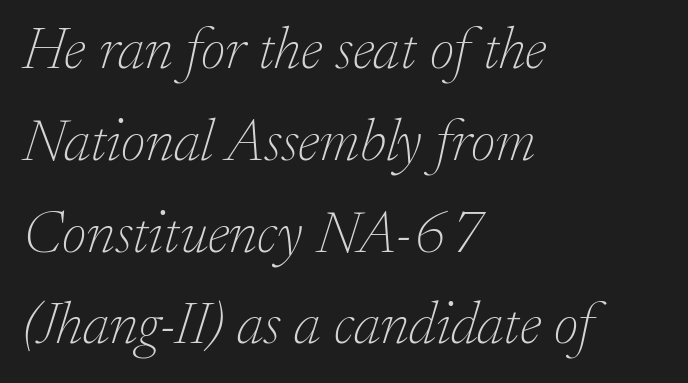
The image shows 60 px thin serif type, italic (leaning right); set left-aligned, normal line spacing (1.53x), normal letter spacing, not underlined; low stroke contrast and a small x-height.
